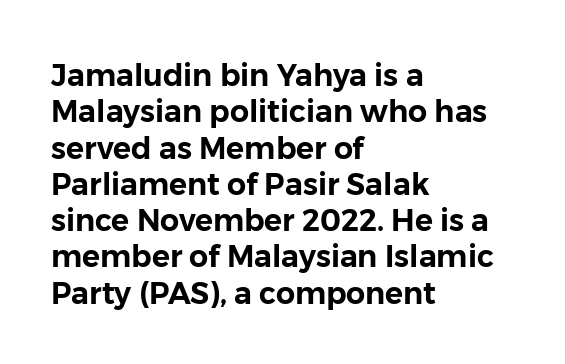
{"serif": "no", "italic": "no", "width": "normal", "stroke_contrast": "low", "x_height": "medium", "monospaced": "no", "underline": "no", "align": "left", "line_spacing_ratio": 1.21, "letter_spacing": "normal", "letter_spacing_em": 0.0, "glyph_px": 30}
